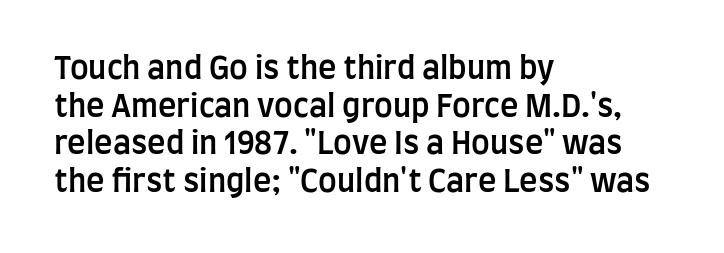
Q: Is the text bold? A: Semi-bold.
Q: Is the text italic (slanted)? A: No, it is upright.
Q: Is the typeface a serif or a sans-serif typeface? A: Sans-serif.
Q: Is the text underlined? A: No.
Q: How is the paragraph aligned? A: Left-aligned.
Q: Is the spacing between letters normal or unusually wide? A: Normal.
Q: Width (condensed, normal, or wide)? A: Condensed.
Q: Stroke contrast? A: Low.
Q: x-height? A: Large.
Q: Monospaced? A: No.
